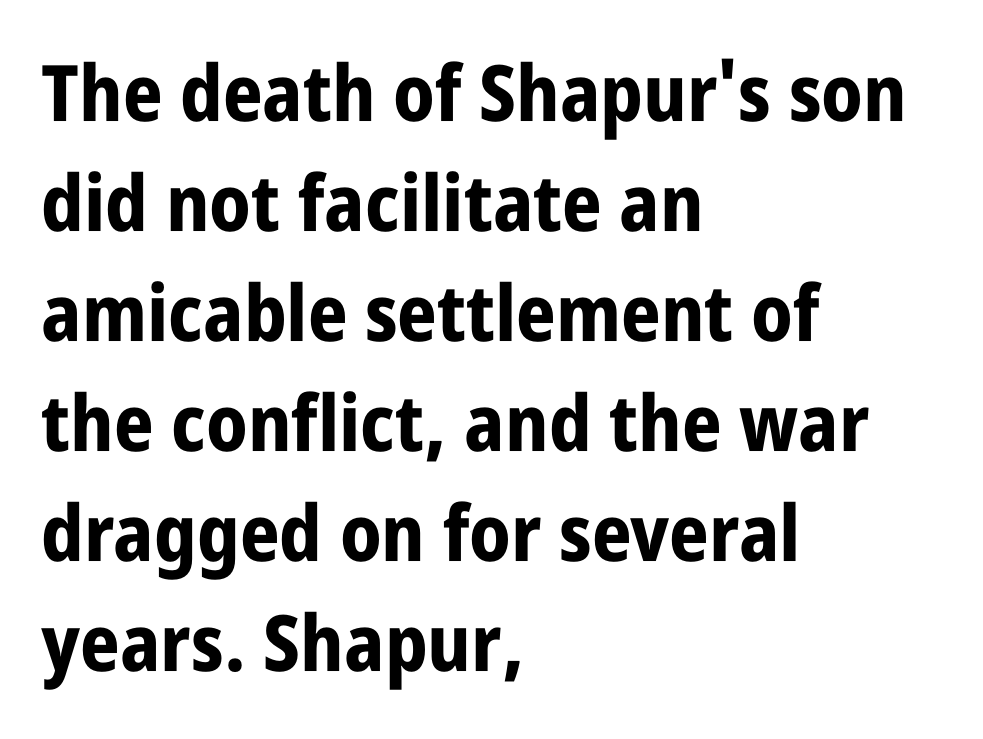
Q: Is the text bold? A: Yes.
Q: Is the text italic (slanted)? A: No, it is upright.
Q: Is the typeface a serif or a sans-serif typeface? A: Sans-serif.
Q: Is the text underlined? A: No.
Q: How is the paragraph aligned? A: Left-aligned.
Q: Is the spacing between letters normal or unusually wide? A: Normal.
Q: Is the spacing between lines tight, normal or loose? A: Normal.
Q: Width (condensed, normal, or wide)? A: Condensed.
Q: Stroke contrast? A: Low.
Q: x-height? A: Large.
Q: Monospaced? A: No.
